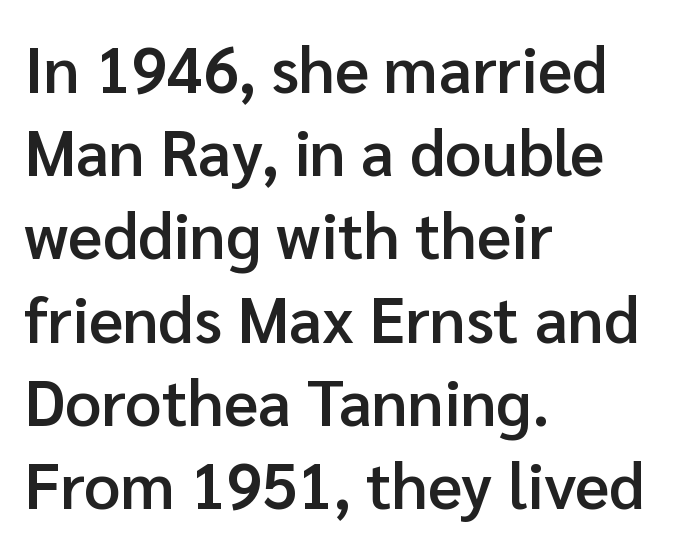
Quick note: not italic, upright. Reading down the column, the eye jumps a familiar distance to each next line. The space directly below the letters is spotless. The face used here is proportionally spaced, like ordinary book or web type.
